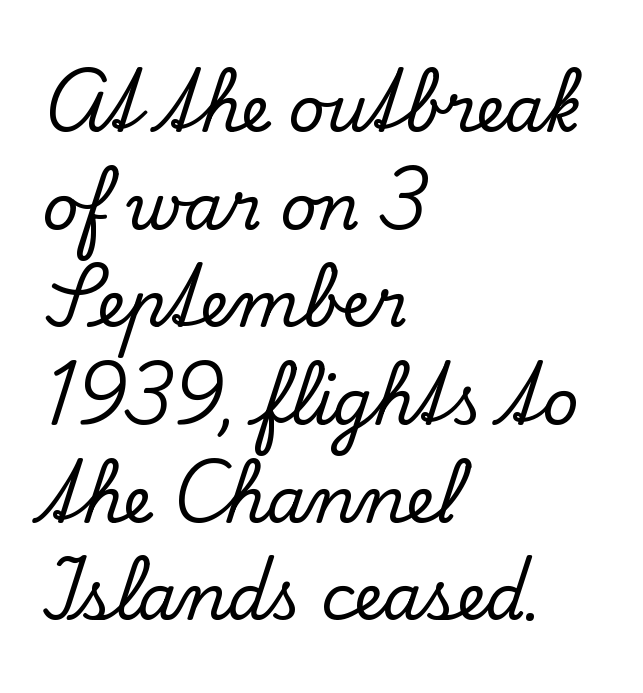
These lines stack with their left ends in a neat column. These lines sit exactly where default settings would place them. The passage shown is typed in a proportional face where columns would drift. In terms of letterform style, serifs are clearly present.
